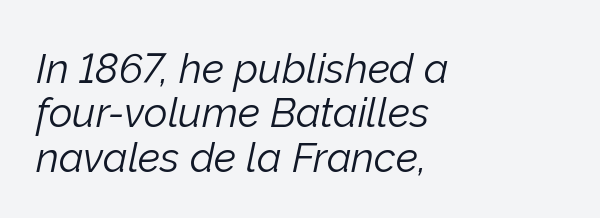
Q: Is the text bold? A: No.
Q: Is the text italic (slanted)? A: Yes, it leans right by about 12 degrees.
Q: Is the text underlined? A: No.
Q: How is the paragraph aligned? A: Left-aligned.
Q: Is the spacing between letters normal or unusually wide? A: Normal.
Q: Is the spacing between lines tight, normal or loose? A: Tight.
Q: Width (condensed, normal, or wide)? A: Normal.
Q: Stroke contrast? A: Low.
Q: x-height? A: Medium.
Q: Monospaced? A: No.
